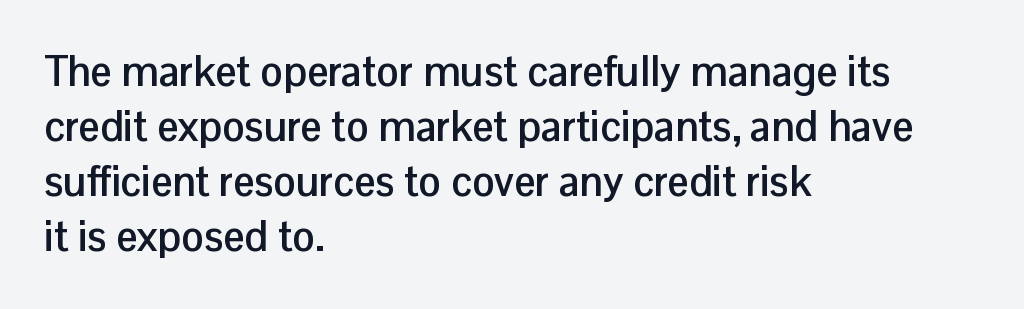
These lines keep a tight, regular rhythm from letter to letter. This block has exactly the height ordinary leading produces. Ascenders rise straight up at ninety degrees. Varying glyph widths throughout — classic text-font behaviour. Compared with an ordinary text face, these strokes are far heavier — a full bold.
